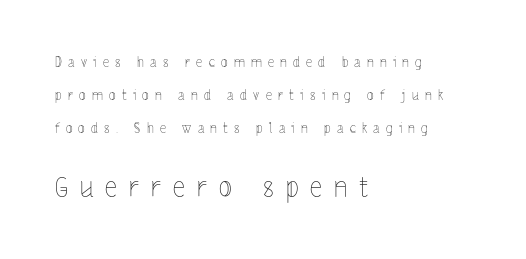
Q: Is the text bold? A: No.
Q: Is the text italic (slanted)? A: No, it is upright.
Q: Is the text underlined? A: No.
Q: How is the paragraph aligned? A: Left-aligned.
Q: Is the spacing between letters normal or unusually wide? A: Unusually wide.
Q: Is the spacing between lines tight, normal or loose? A: Loose.
Q: Which block of text is set in a larger size, the first (top) or the second (bottom)? A: The second (bottom) one.
